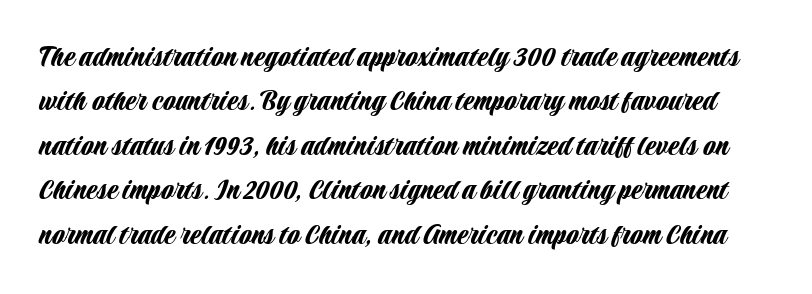
Q: Is the text italic (slanted)? A: Yes.
Q: Is the typeface a serif or a sans-serif typeface? A: Sans-serif.
Q: Is the text underlined? A: No.
Q: Is the spacing between letters normal or unusually wide? A: Normal.
Q: Is the spacing between lines tight, normal or loose? A: Normal.
Q: Width (condensed, normal, or wide)? A: Condensed.
Q: Stroke contrast? A: Low.
Q: x-height? A: Large.
Q: Monospaced? A: No.
